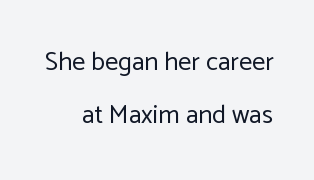
The strip under each line holds only bare page. Widely set lines give the paragraph a tall, airy silhouette. A typesetter would call this zero additional tracking. The cut favours lightness, reaching ordinary text weight at its darkest. Posture: vertical.
